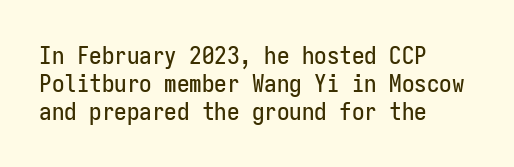
The image shows 25 px text type, upright; set left-aligned, tight line spacing (1.12x), normal letter spacing, not underlined.
